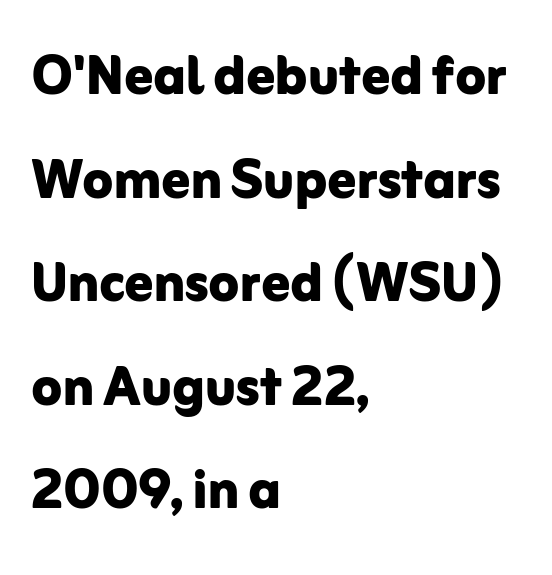
Descenders hang freely into open space. Each word holds together tightly as a unit, with standard inter-letter gaps. This sample uses a sans-serif face. Spacing verdict: proportional, widths tailored to each character.
